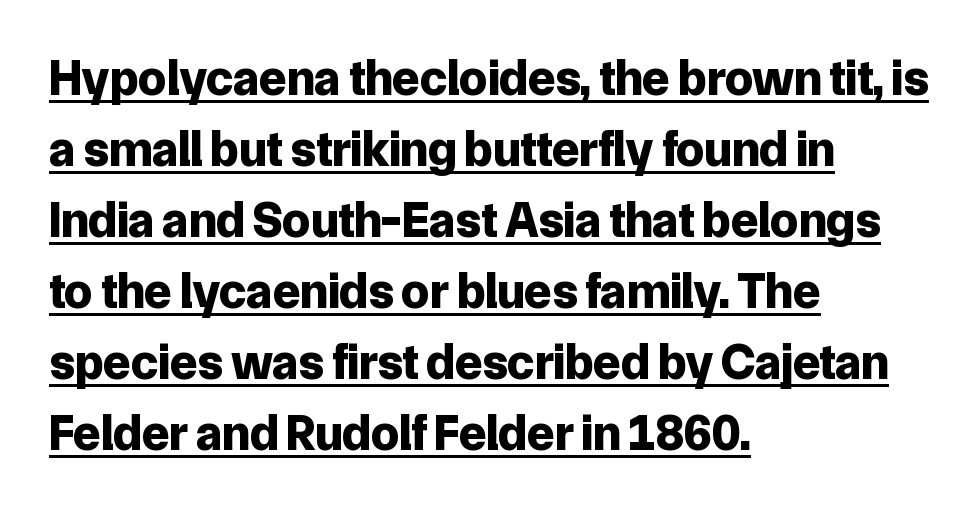
{"serif": "no", "italic": "no", "bold": "yes", "weight": "bold", "width": "normal", "stroke_contrast": "low", "x_height": "medium", "monospaced": "no", "underline": "yes", "align": "left", "line_spacing": "normal", "line_spacing_ratio": 1.42, "letter_spacing": "normal", "letter_spacing_em": 0.0, "glyph_px": 50}
